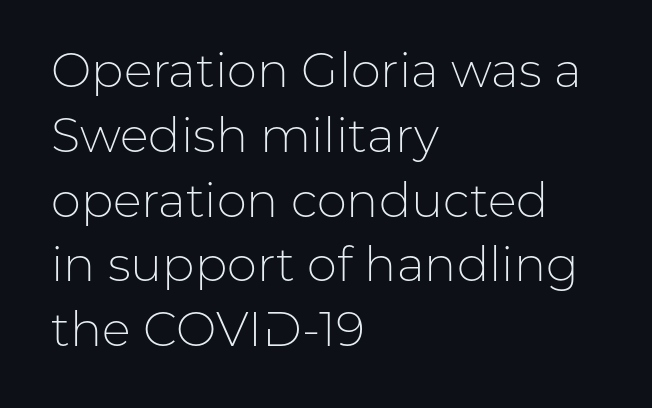
{"serif": "no", "italic": "no", "bold": "no", "weight": "light", "width": "normal", "stroke_contrast": "low", "x_height": "medium", "monospaced": "no", "underline": "no", "align": "left", "line_spacing": "normal", "line_spacing_ratio": 1.35, "letter_spacing": "normal", "letter_spacing_em": 0.0, "glyph_px": 48}
